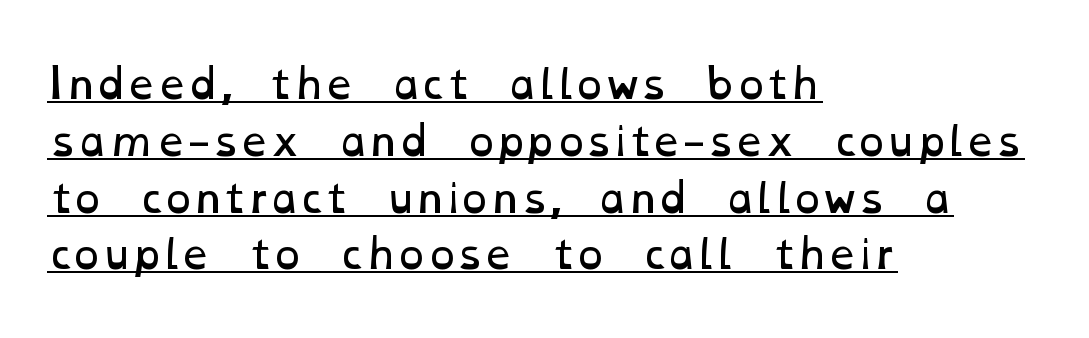
{"bold": "no", "weight": "regular", "width": "wide", "stroke_contrast": "low", "x_height": "medium", "monospaced": "no", "underline": "yes", "align": "left", "line_spacing": "normal", "line_spacing_ratio": 1.42, "letter_spacing": "normal", "letter_spacing_em": 0.0, "glyph_px": 40}
